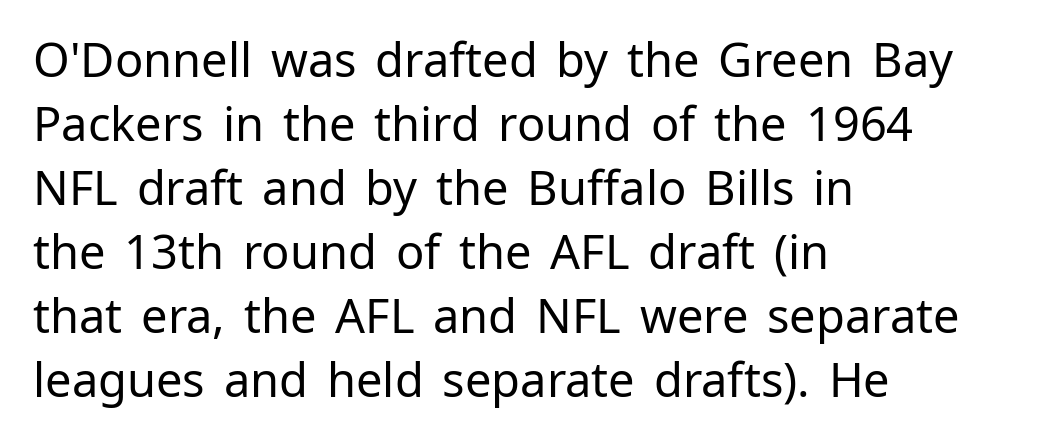
{"serif": "no", "italic": "no", "bold": "no", "weight": "regular", "width": "normal", "stroke_contrast": "low", "x_height": "medium", "monospaced": "no", "underline": "no", "align": "left", "line_spacing": "normal", "line_spacing_ratio": 1.36, "letter_spacing": "normal", "letter_spacing_em": 0.0, "glyph_px": 47}
